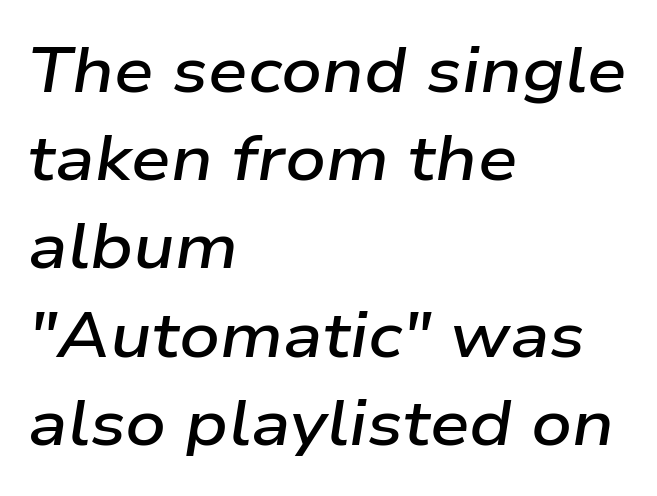
Q: Is the text bold? A: Semi-bold.
Q: Is the text italic (slanted)? A: Yes, it leans right by about 9 degrees.
Q: Is the text underlined? A: No.
Q: How is the paragraph aligned? A: Left-aligned.
Q: Is the spacing between letters normal or unusually wide? A: Normal.
Q: Is the spacing between lines tight, normal or loose? A: Normal.
Q: Width (condensed, normal, or wide)? A: Wide.
Q: Stroke contrast? A: Low.
Q: x-height? A: Medium.
Q: Monospaced? A: No.
